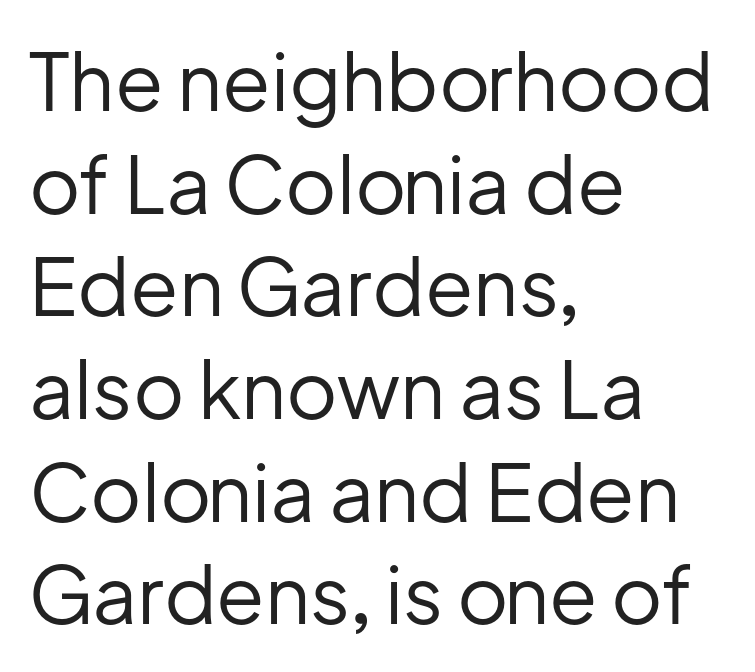
The image shows 79 px regular-weight sans-serif type, upright; set left-aligned, normal line spacing (1.3x), normal letter spacing, not underlined; low stroke contrast and a medium x-height.
